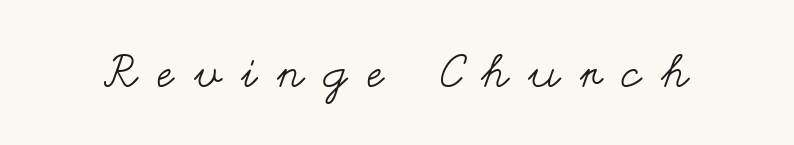
Q: Is the text bold? A: No.
Q: Is the text italic (slanted)? A: Yes.
Q: Is the text underlined? A: No.
Q: Is the spacing between letters normal or unusually wide? A: Unusually wide.
Q: Width (condensed, normal, or wide)? A: Wide.
Q: Stroke contrast? A: Medium.
Q: x-height? A: Small.
Q: Monospaced? A: No.
